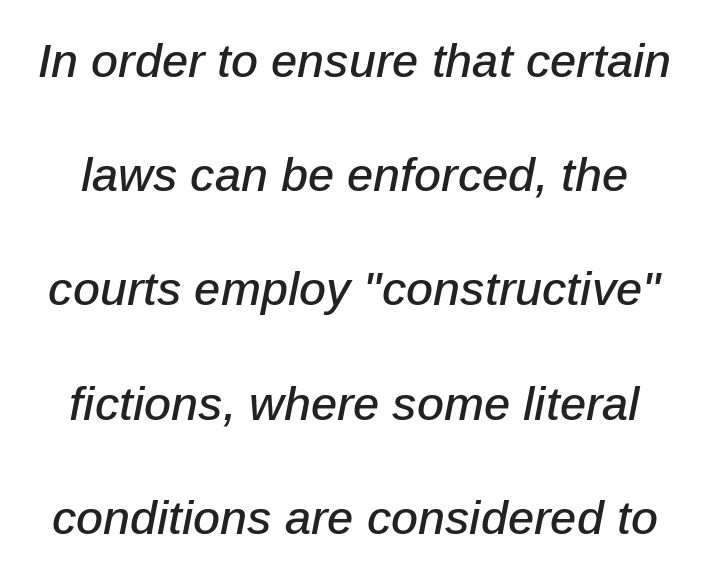
{"italic": "yes", "lean": "right", "slant_degrees": 12, "width": "normal", "stroke_contrast": "low", "x_height": "medium", "monospaced": "no", "underline": "no", "line_spacing": "loose", "line_spacing_ratio": 2.43, "letter_spacing": "normal", "letter_spacing_em": 0.0, "glyph_px": 47}
